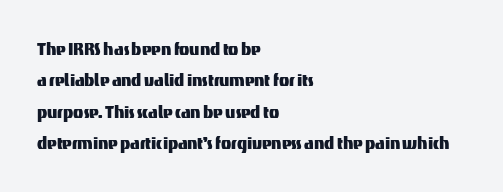
{"italic": "no", "underline": "no", "align": "left", "line_spacing": "normal", "line_spacing_ratio": 1.5, "letter_spacing": "normal", "letter_spacing_em": 0.0, "glyph_px": 21}
